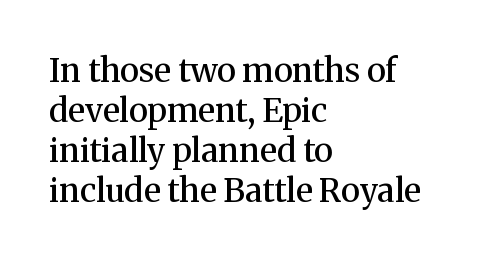
Q: Is the text bold? A: Semi-bold.
Q: Is the text italic (slanted)? A: No, it is upright.
Q: Is the typeface a serif or a sans-serif typeface? A: Serif.
Q: Is the text underlined? A: No.
Q: How is the paragraph aligned? A: Left-aligned.
Q: Is the spacing between letters normal or unusually wide? A: Normal.
Q: Width (condensed, normal, or wide)? A: Normal.
Q: Stroke contrast? A: Medium.
Q: x-height? A: Medium.
Q: Monospaced? A: No.
